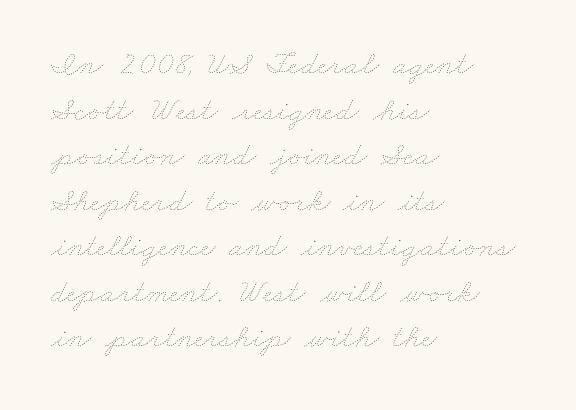
The image shows 33 px thin, wide type; set left-aligned, normal line spacing (1.38x), normal letter spacing, not underlined; low stroke contrast and a small x-height.
